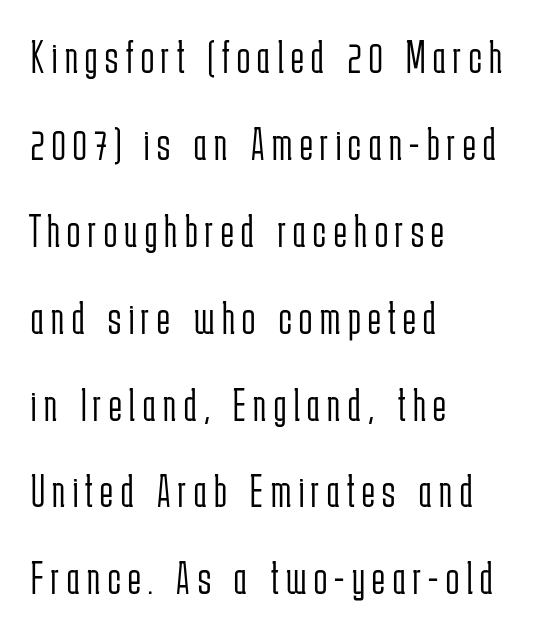
The image shows 48 px light, condensed sans-serif type, upright; set left-aligned, line spacing 1.81x, not underlined; low stroke contrast and a medium x-height.
